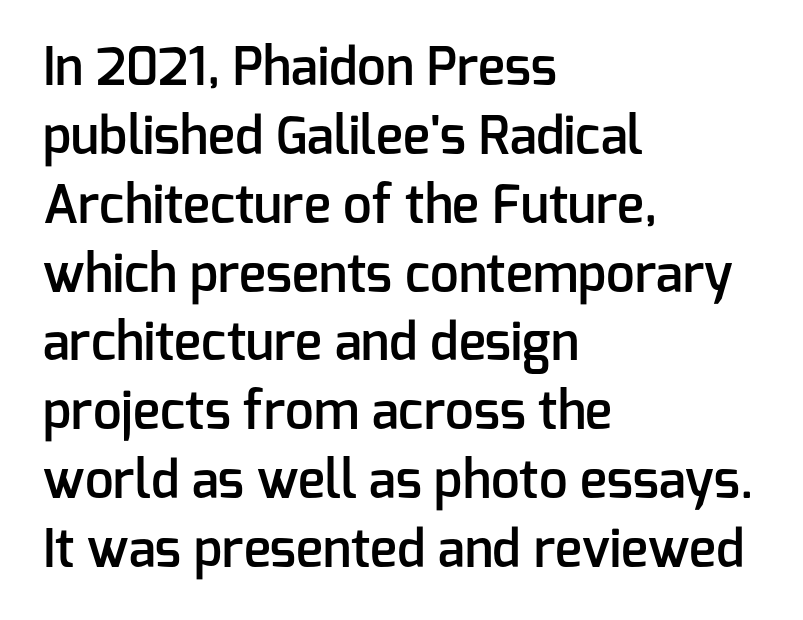
{"serif": "no", "italic": "no", "bold": "semi", "weight": "semibold", "width": "normal", "stroke_contrast": "low", "x_height": "medium", "monospaced": "no", "underline": "no", "align": "left", "line_spacing": "normal", "line_spacing_ratio": 1.35, "letter_spacing": "normal", "letter_spacing_em": 0.0, "glyph_px": 51}
